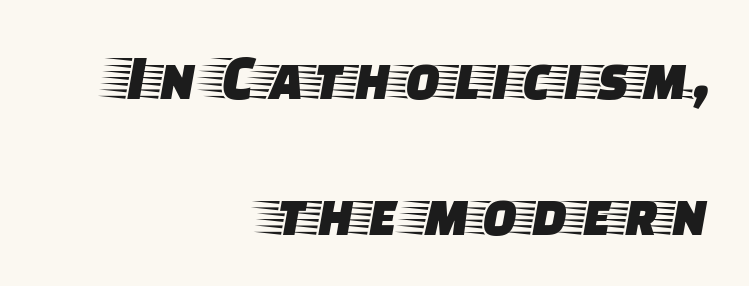
{"serif": "yes", "width": "wide", "stroke_contrast": "low", "x_height": "large", "monospaced": "no", "underline": "no", "align": "right", "line_spacing": "loose", "line_spacing_ratio": 2.09, "letter_spacing": "normal", "letter_spacing_em": 0.0, "glyph_px": 65}
